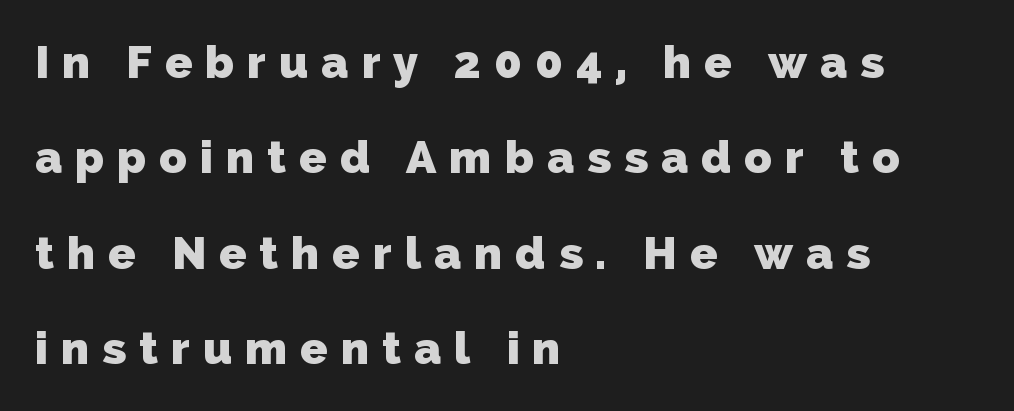
Q: Is the text bold? A: Yes.
Q: Is the typeface a serif or a sans-serif typeface? A: Sans-serif.
Q: Is the text underlined? A: No.
Q: How is the paragraph aligned? A: Left-aligned.
Q: Is the spacing between letters normal or unusually wide? A: Unusually wide.
Q: Is the spacing between lines tight, normal or loose? A: Loose.
Q: Width (condensed, normal, or wide)? A: Normal.
Q: Stroke contrast? A: Low.
Q: x-height? A: Medium.
Q: Monospaced? A: No.
